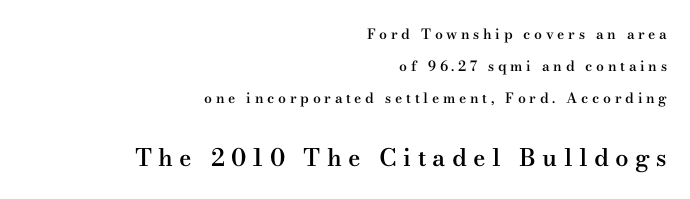
The image shows 24 px text type, upright; set right-aligned, loose line spacing (2.3x), unusually wide letter spacing (+0.26 em), not underlined; the second (bottom) block is 1.71x larger.
